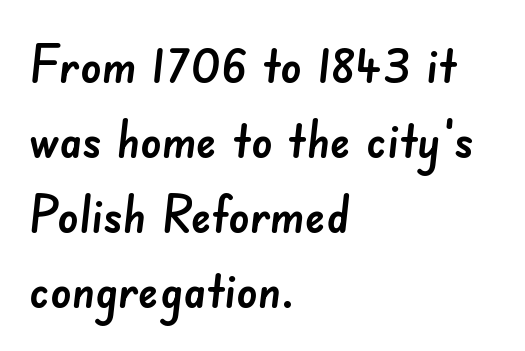
Leftover space on each line is placed entirely after the last word. The horizontal fit of the characters is conventional and even. Vertical spacing — default. Spacing verdict: proportional, widths tailored to each character.
